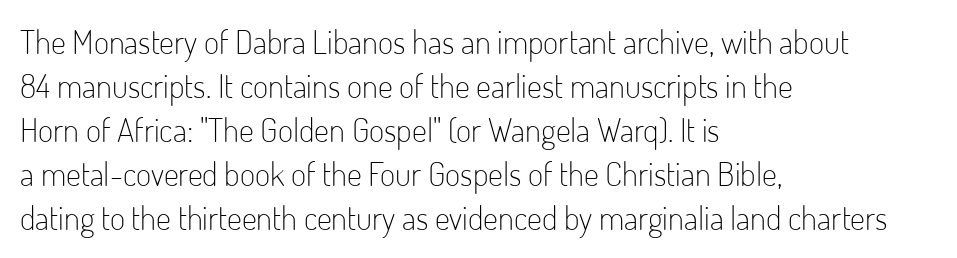
{"serif": "no", "italic": "no", "bold": "no", "weight": "light", "width": "condensed", "stroke_contrast": "low", "x_height": "small", "monospaced": "no", "underline": "no", "align": "left", "line_spacing": "normal", "line_spacing_ratio": 1.33, "letter_spacing": "normal", "letter_spacing_em": 0.0, "glyph_px": 33}
